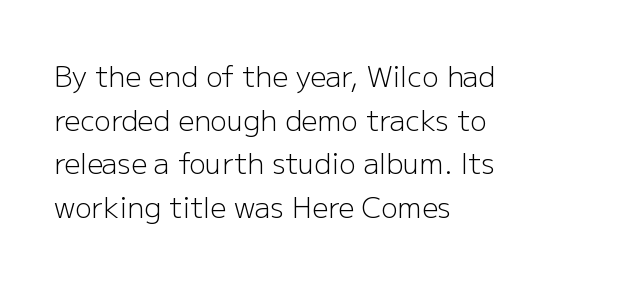
Whoever set this chose a conventional vertical rhythm. These lines are composed in type without serifs. Here the designer chose a conventional face with non-uniform glyph widths. The paragraph shown leans on its left margin. Plain, unruled lines of type. Ascenders rise straight up at ninety degrees.
